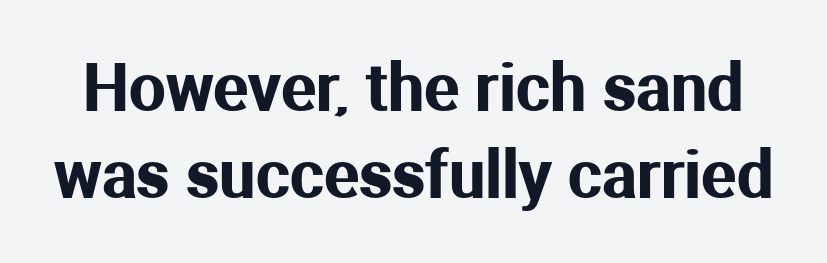
{"serif": "no", "italic": "no", "width": "normal", "stroke_contrast": "medium", "x_height": "medium", "monospaced": "no", "underline": "no", "line_spacing": "normal", "line_spacing_ratio": 1.34, "letter_spacing": "normal", "letter_spacing_em": 0.0, "glyph_px": 65}
